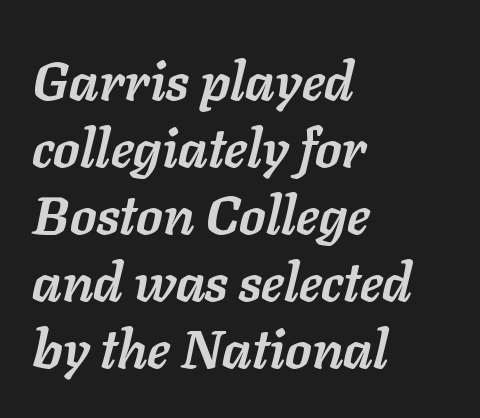
The text block is weighted toward the left margin, trailing off unevenly rightward. Only glyphs here, with clear space below each row. Note the varied advance widths — an 'i' is clearly narrower than an 'm'. The typography opts for an oblique posture over an upright one. Strong, thick strokes mark this as bold type.
